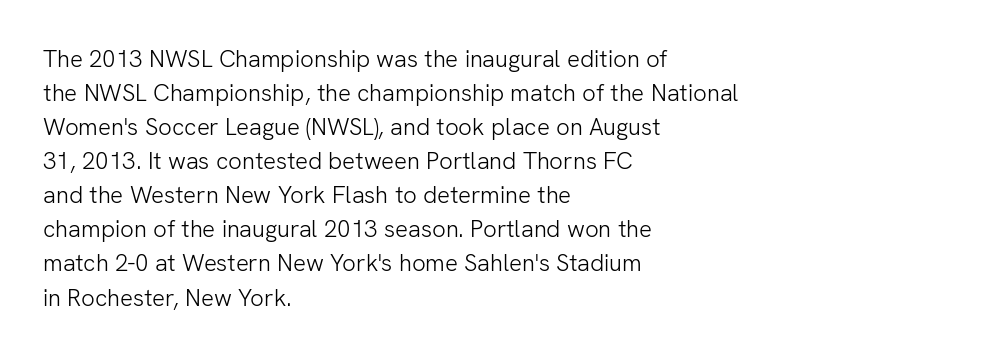
Q: Is the text bold? A: No.
Q: Is the text italic (slanted)? A: No, it is upright.
Q: Is the text underlined? A: No.
Q: How is the paragraph aligned? A: Left-aligned.
Q: Is the spacing between letters normal or unusually wide? A: Normal.
Q: Is the spacing between lines tight, normal or loose? A: Normal.
